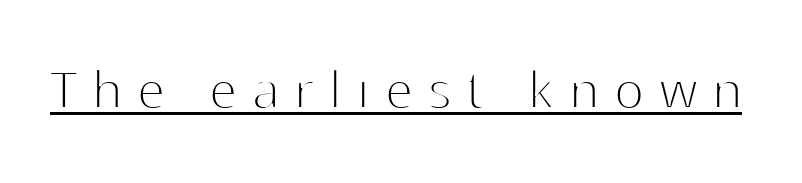
The image shows 62 px thin sans-serif type, upright; set unusually wide letter spacing (+0.25 em), underlined; high stroke contrast and a medium x-height.
